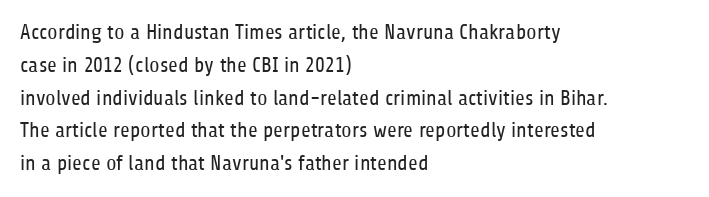
The image shows 21 px text type, upright; set left-aligned, normal line spacing (1.56x), normal letter spacing, not underlined.
